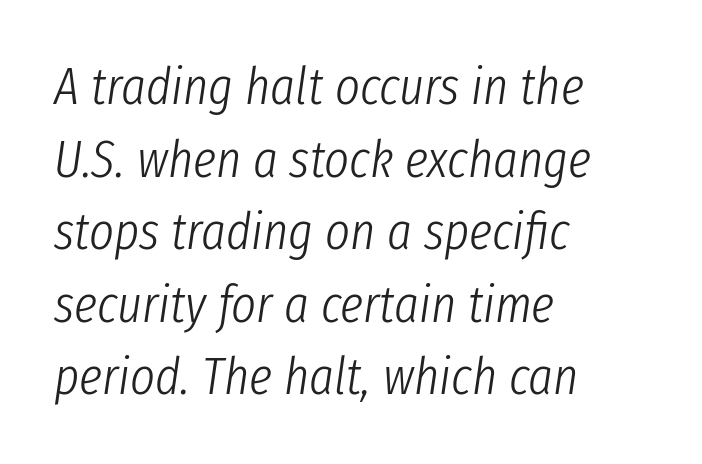
{"italic": "yes", "lean": "right", "slant_degrees": 8, "bold": "no", "weight": "light", "width": "condensed", "stroke_contrast": "low", "x_height": "medium", "monospaced": "no", "underline": "no", "align": "left", "line_spacing": "normal", "line_spacing_ratio": 1.37, "letter_spacing": "normal", "letter_spacing_em": 0.0, "glyph_px": 53}
